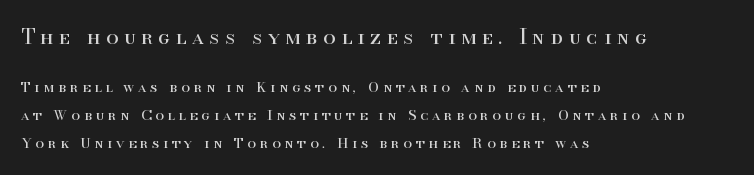
The image shows 20 px text type, upright; set left-aligned, loose line spacing (1.97x), unusually wide letter spacing (+0.29 em), not underlined; the first (top) block is 1.43x larger.
